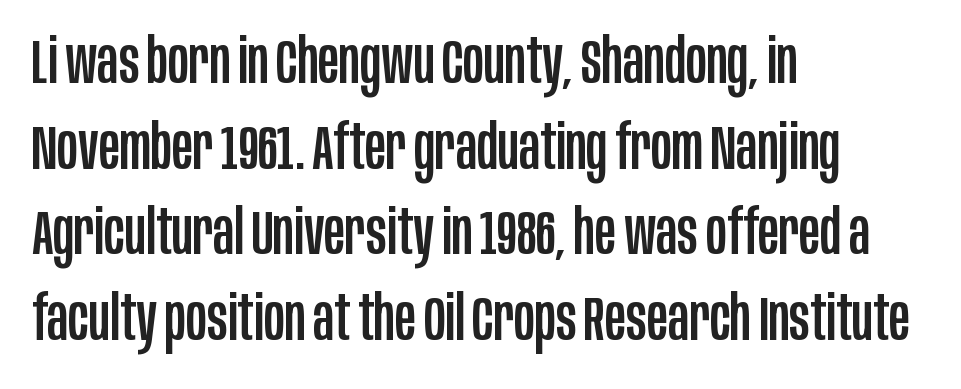
{"serif": "no", "italic": "no", "width": "condensed", "stroke_contrast": "low", "x_height": "large", "monospaced": "no", "underline": "no", "align": "left", "line_spacing": "normal", "line_spacing_ratio": 1.36, "letter_spacing": "normal", "letter_spacing_em": 0.0, "glyph_px": 63}
